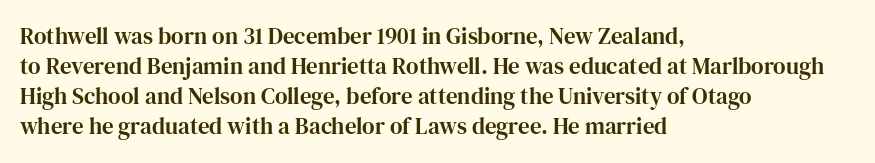
The ragged edge is on the right, which tells us the setting is flush left. What's the leading like? Ordinary, nothing unusual. Posture: straight, roman, zero tilt. The face used here is rendered with its standard letterfit. Letters rest on an invisible, unmarked baseline.
